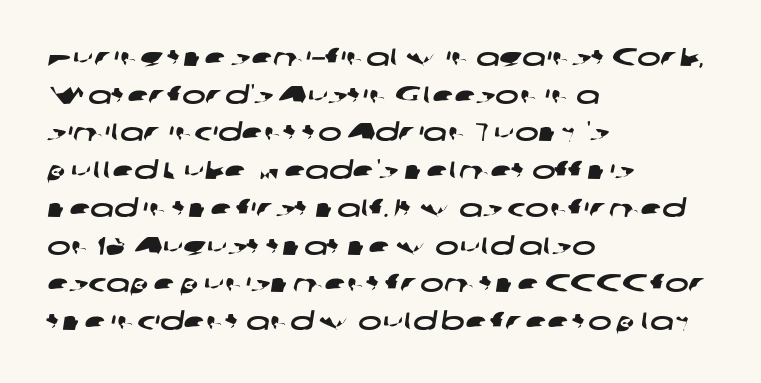
The image shows 25 px text type; set left-aligned, normal line spacing (1.51x), normal letter spacing, not underlined.
